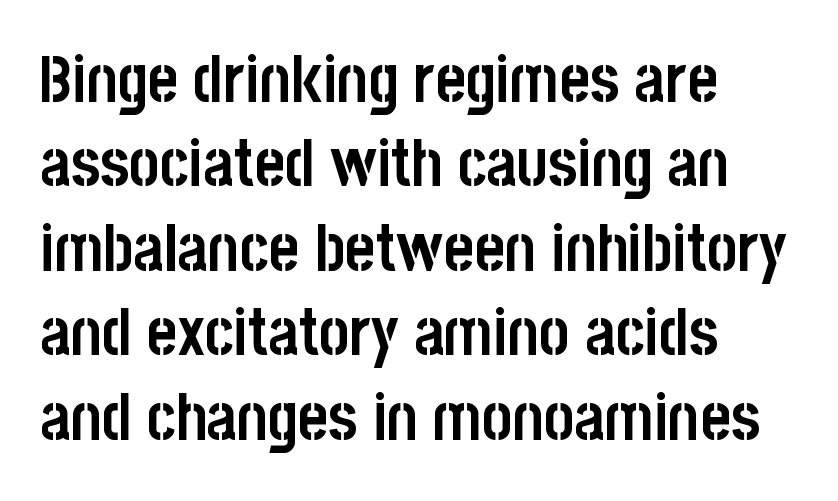
Character widths vary here, with narrow letters taking less room than wide ones. Unlike italic type, these characters show no tilt at all. Check the space under the baseline: it is left empty. Notice how descenders clear the ascenders below comfortably — that's standard leading. Does extra space separate the letters? No, they use regular spacing. The lines in this sample share a left origin and differ only in where they stop.
